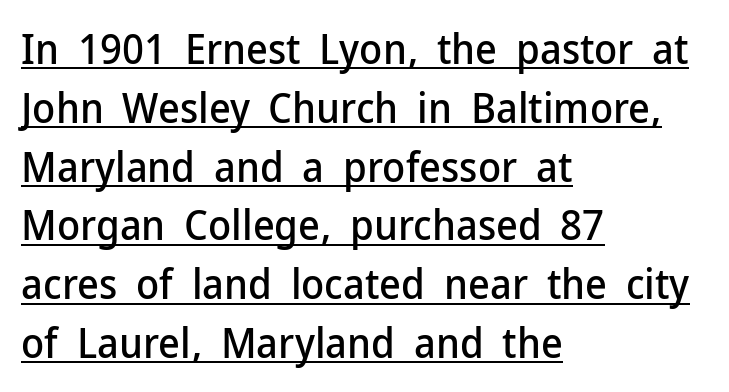
Q: Is the text italic (slanted)? A: No, it is upright.
Q: Is the typeface a serif or a sans-serif typeface? A: Sans-serif.
Q: Is the text underlined? A: Yes.
Q: How is the paragraph aligned? A: Left-aligned.
Q: Is the spacing between letters normal or unusually wide? A: Normal.
Q: Is the spacing between lines tight, normal or loose? A: Normal.
Q: Width (condensed, normal, or wide)? A: Normal.
Q: Stroke contrast? A: Low.
Q: x-height? A: Medium.
Q: Monospaced? A: No.
